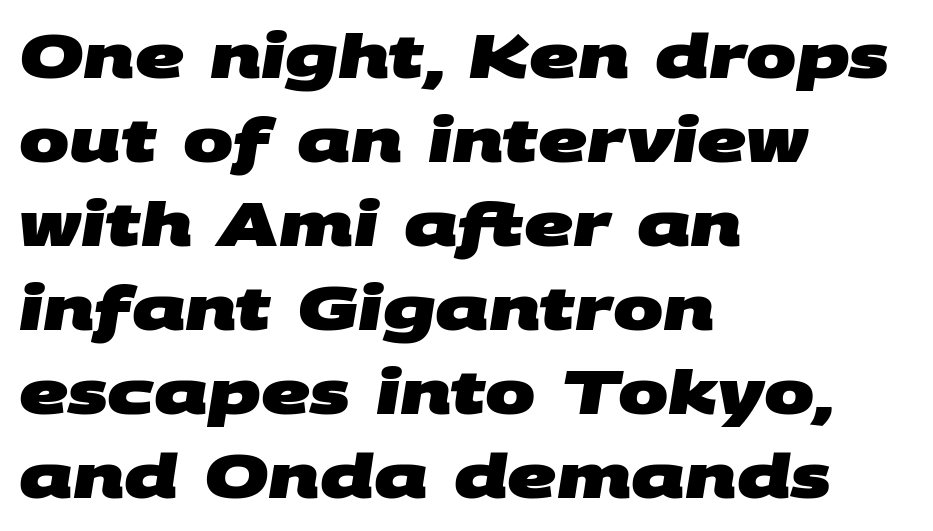
Q: Is the text bold? A: Yes.
Q: Is the typeface a serif or a sans-serif typeface? A: Sans-serif.
Q: Is the text underlined? A: No.
Q: How is the paragraph aligned? A: Left-aligned.
Q: Is the spacing between letters normal or unusually wide? A: Normal.
Q: Is the spacing between lines tight, normal or loose? A: Normal.
Q: Width (condensed, normal, or wide)? A: Wide.
Q: Stroke contrast? A: Medium.
Q: x-height? A: Large.
Q: Monospaced? A: No.
